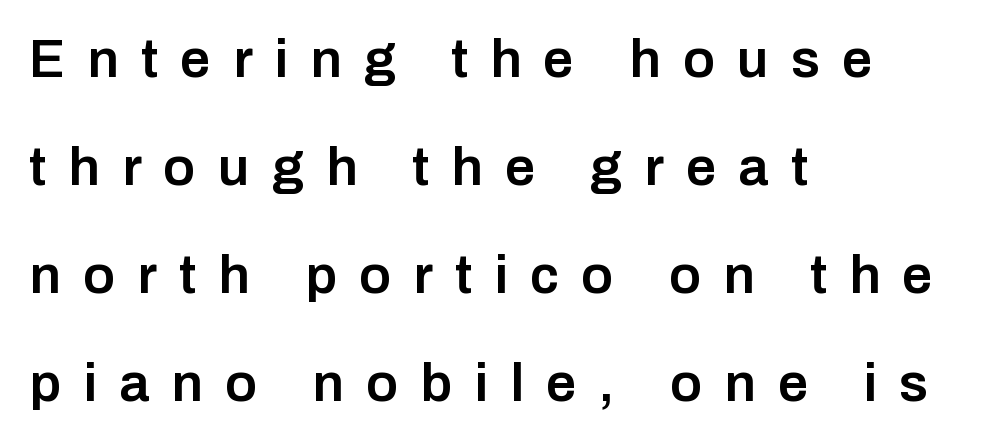
The tracking jumps out immediately: characters are airy and widely separated. If you drew a ruler down the left edge, every line would touch it. The specimen omits any rule beneath the text block's lines. A sans-serif font was chosen for this passage. The strokes are fattened partway — semibold, not bold.
